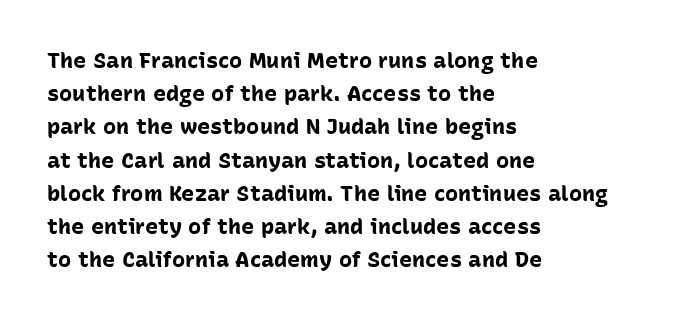
The image shows 22 px bold type, upright; set left-aligned, normal line spacing (1.51x), normal letter spacing, not underlined.
